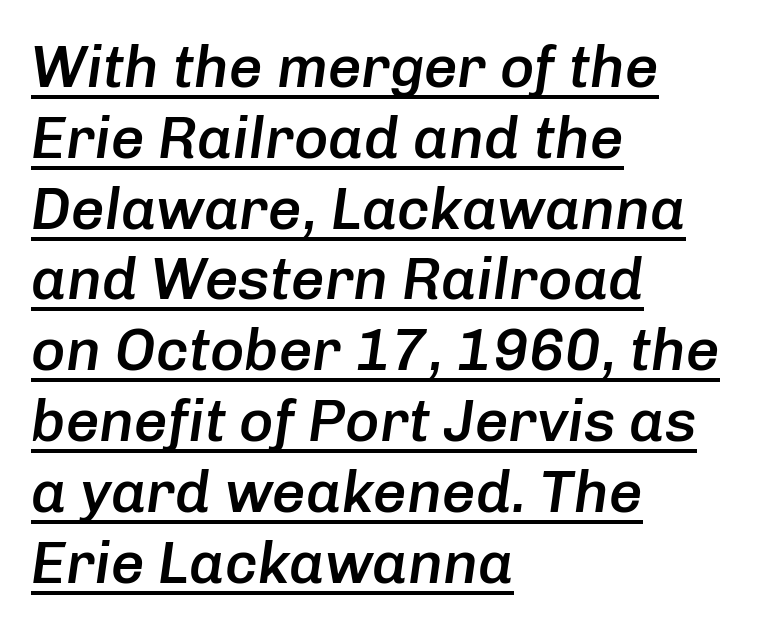
You could not count columns in this text — the font is proportionally spaced. Reading down the block, your eye returns to a fixed left position each line. Like a heading marked for emphasis, these lines bear an underscore. Nobody touched the tracking dial on this one. Compared with ordinary roman type, these characters are visibly tilted.
